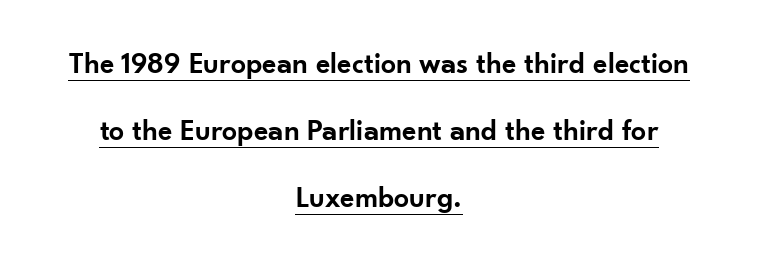
Nothing unusual about the tracking: characters are spaced as the font intends. This rendering uses center alignment, leaving both contours irregular but symmetric. When letters stand straight like this, we call the style roman or upright. The line-height multiplier appears high, well above default. Are there feet on the stems? There aren't — it's a sans.
